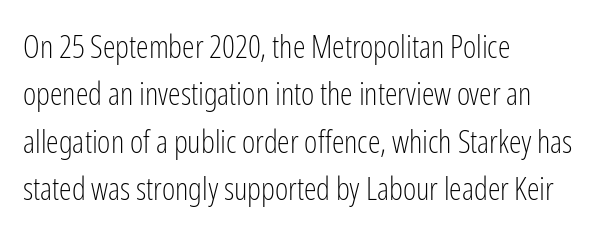
Q: Is the text bold? A: No.
Q: Is the text italic (slanted)? A: No, it is upright.
Q: Is the typeface a serif or a sans-serif typeface? A: Sans-serif.
Q: Is the text underlined? A: No.
Q: How is the paragraph aligned? A: Left-aligned.
Q: Is the spacing between letters normal or unusually wide? A: Normal.
Q: Is the spacing between lines tight, normal or loose? A: Normal.
Q: Width (condensed, normal, or wide)? A: Condensed.
Q: Stroke contrast? A: Low.
Q: x-height? A: Medium.
Q: Monospaced? A: No.
